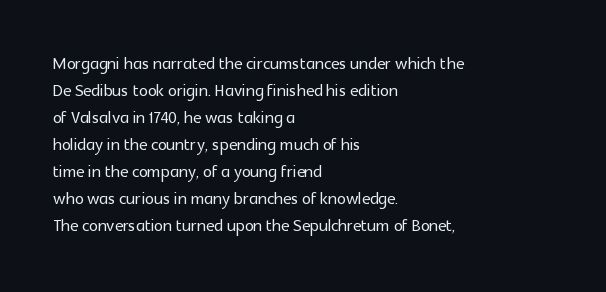
The horizontal fit of the characters is conventional and even. The typesetter chose a ragged-right arrangement here. Upright lettering throughout. The specimen omits any rule beneath the text block's lines.
